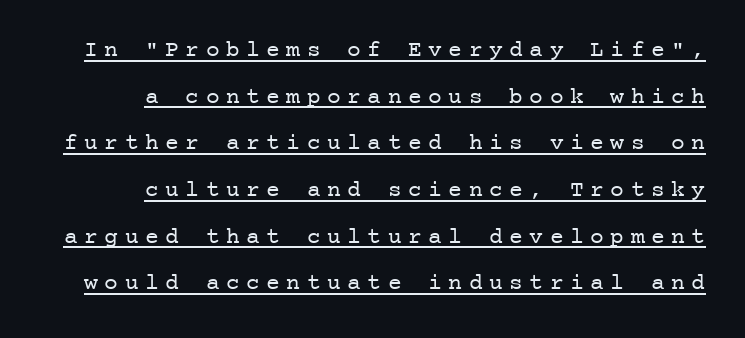
Students, note that the glyphs here are deliberately spaced far apart. The passage shown is underscored from start to finish. Horizontal alignment here is rightward, an uncommon choice for prose. These glyphs show unthickened strokes, regular width or finer.
